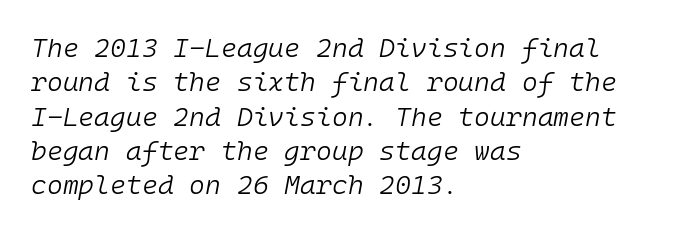
The strip under each line holds only bare page. The lines are quadded left. Italic? Definitely — the glyphs are oblique. The rendering keeps characters at their native spacing.
